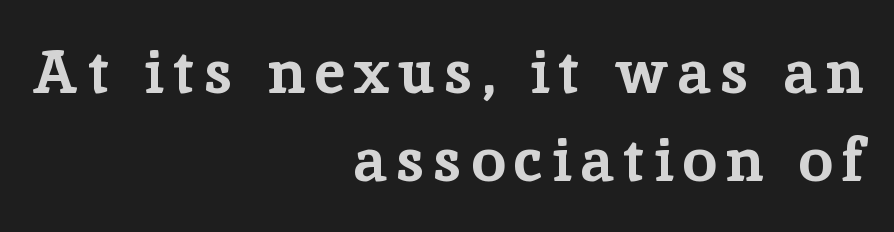
{"serif": "yes", "italic": "no", "bold": "yes", "weight": "bold", "width": "normal", "stroke_contrast": "low", "x_height": "medium", "monospaced": "no", "underline": "no", "align": "right", "line_spacing": "normal", "line_spacing_ratio": 1.45, "glyph_px": 61}
